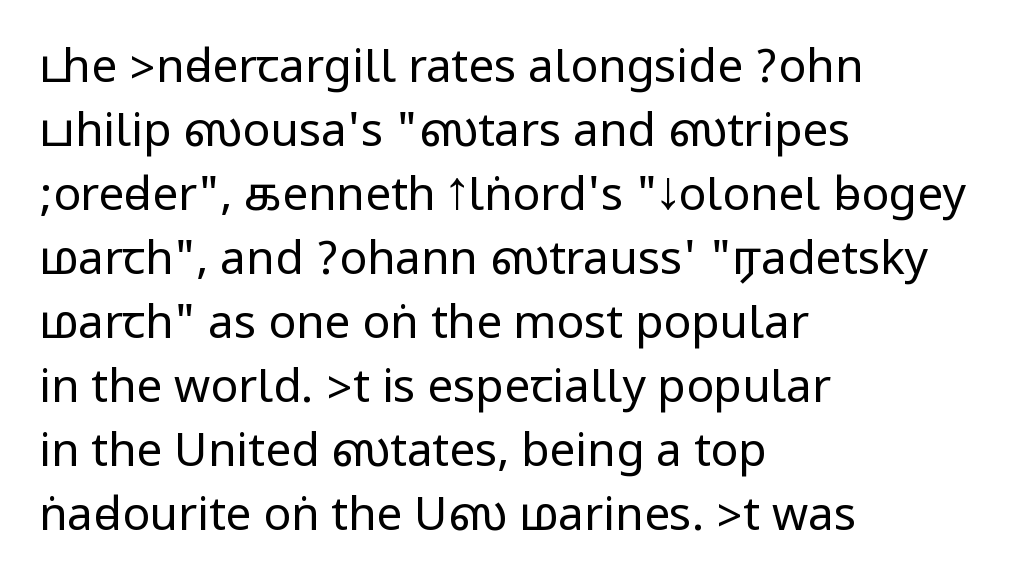
The image shows 46 px regular-weight, condensed sans-serif type, upright; set left-aligned, normal line spacing (1.39x), normal letter spacing, not underlined; low stroke contrast.
